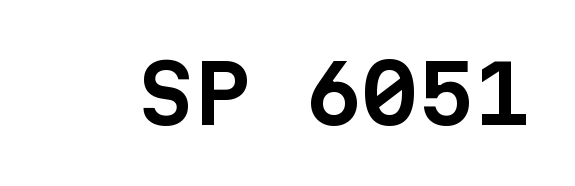
The image shows 80 px sans-serif type, upright, monospaced; set normal letter spacing, not underlined; low stroke contrast and a medium x-height.
